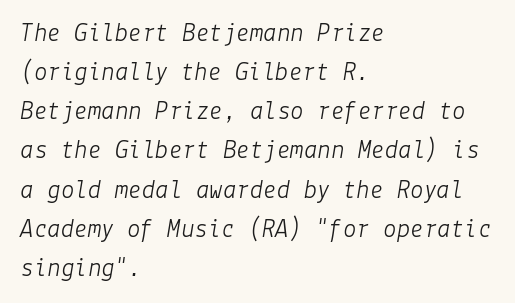
Q: Is the text bold? A: No.
Q: Is the text italic (slanted)? A: Yes, it leans right by about 9 degrees.
Q: Is the text underlined? A: No.
Q: How is the paragraph aligned? A: Left-aligned.
Q: Is the spacing between letters normal or unusually wide? A: Normal.
Q: Is the spacing between lines tight, normal or loose? A: Normal.
